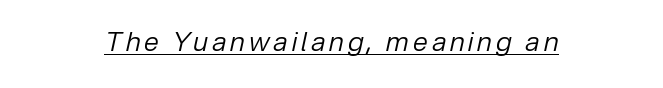
Q: Is the text bold? A: No.
Q: Is the text italic (slanted)? A: Yes, it leans right by about 12 degrees.
Q: Is the text underlined? A: Yes.
